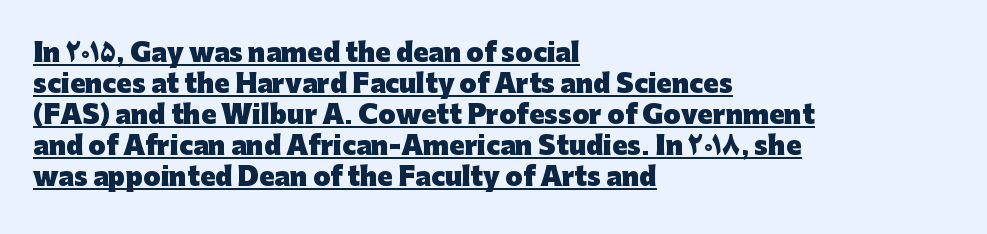
{"italic": "no", "bold": "yes", "underline": "yes", "align": "left", "line_spacing_ratio": 1.24, "letter_spacing": "normal", "letter_spacing_em": 0.0, "glyph_px": 25}
